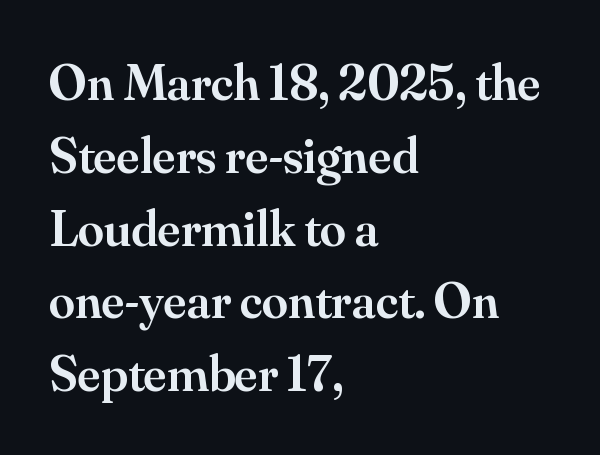
{"serif": "yes", "italic": "no", "bold": "semi", "weight": "semibold", "width": "normal", "stroke_contrast": "medium", "x_height": "small", "monospaced": "no", "underline": "no", "align": "left", "line_spacing": "normal", "line_spacing_ratio": 1.4, "letter_spacing": "normal", "letter_spacing_em": 0.0, "glyph_px": 52}
